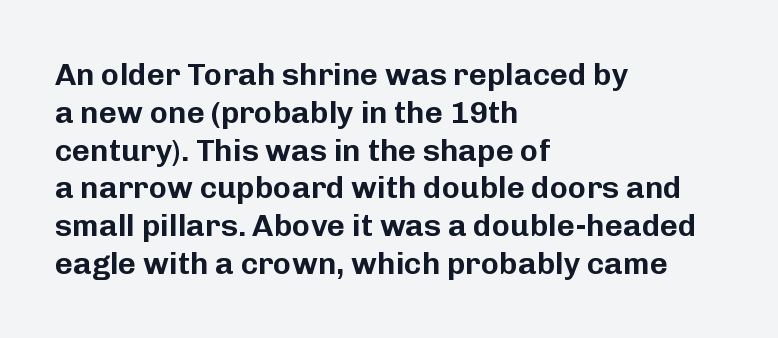
{"serif": "no", "italic": "no", "width": "normal", "stroke_contrast": "low", "x_height": "medium", "monospaced": "no", "underline": "no", "align": "left", "line_spacing_ratio": 1.22, "letter_spacing": "normal", "letter_spacing_em": 0.0, "glyph_px": 31}
